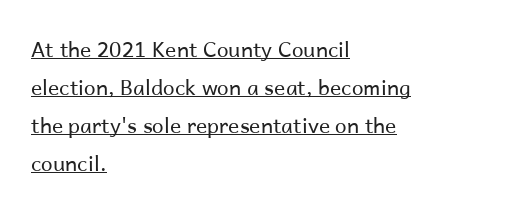
{"italic": "no", "bold": "no", "underline": "yes", "align": "left", "line_spacing_ratio": 1.81, "letter_spacing": "normal", "letter_spacing_em": 0.0, "glyph_px": 21}
